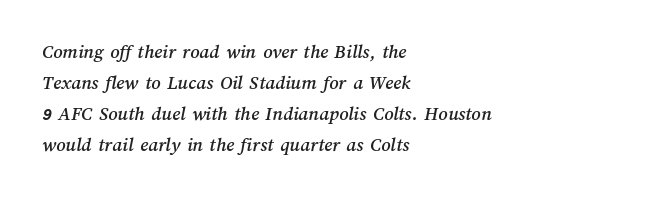
Q: Is the text underlined? A: No.
Q: How is the paragraph aligned? A: Left-aligned.
Q: Is the spacing between letters normal or unusually wide? A: Normal.
Q: Is the spacing between lines tight, normal or loose? A: Normal.
